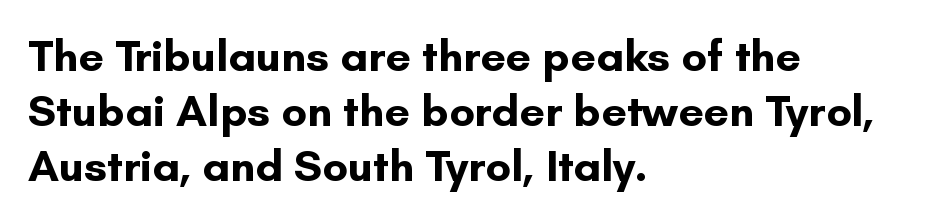
The image shows 45 px bold sans-serif type, upright; set left-aligned, line spacing 1.22x, normal letter spacing, not underlined; low stroke contrast and a small x-height.
